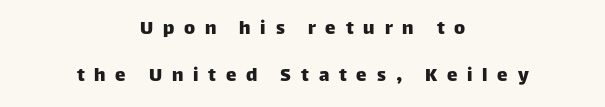
{"italic": "no", "underline": "no", "align": "center", "line_spacing": "loose", "line_spacing_ratio": 2.22, "letter_spacing": "wide", "letter_spacing_em": 0.47, "glyph_px": 21}
